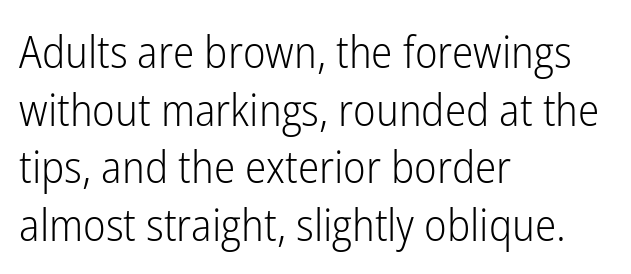
Examine the stroke ends and you'll find no serifs. Underlining? Definitely not there. Does extra space separate the letters? No, they use regular spacing. Horizontal bands of white between lines are of average thickness. The typeface has the unassuming heft of standard copy or less.
